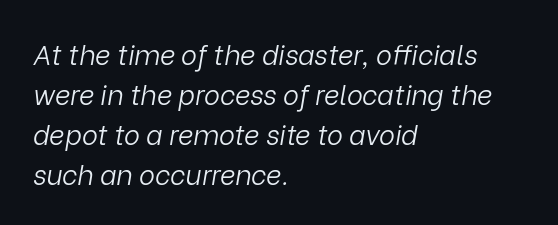
The passage shown has conventional tracking throughout. The ragged edge is on the right, which tells us the setting is flush left. A typesetter would mark this as italic. The lines sit at an ordinary, default distance from one another.
